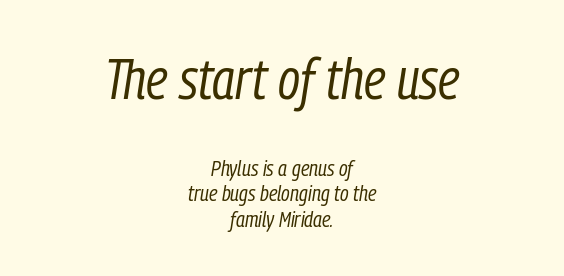
The image shows 56 px regular-weight, condensed type, italic (leaning right); set centered, line spacing 1.16x, normal letter spacing, not underlined; the first (top) block is 2.55x larger; low stroke contrast and a medium x-height.
